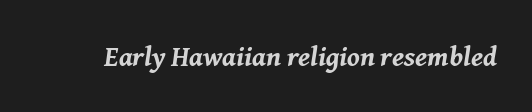
{"italic": "yes", "lean": "right", "slant_degrees": 8, "bold": "yes", "weight": "bold", "width": "normal", "stroke_contrast": "medium", "x_height": "medium", "monospaced": "no", "underline": "no", "letter_spacing": "normal", "letter_spacing_em": 0.0, "glyph_px": 28}
